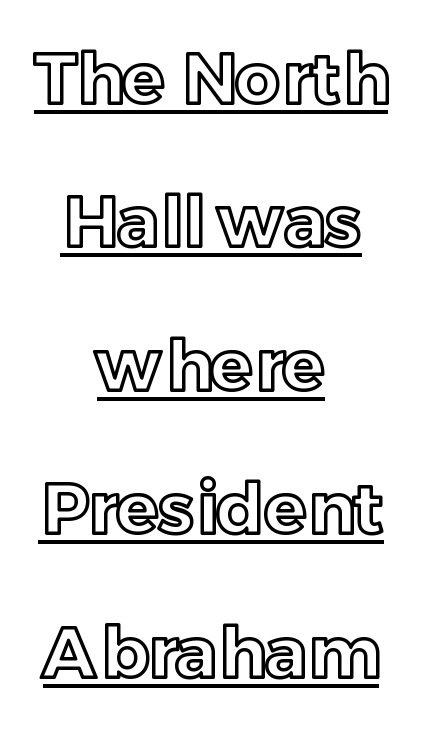
Q: Is the text italic (slanted)? A: No, it is upright.
Q: Is the text underlined? A: Yes.
Q: How is the paragraph aligned? A: Centered.
Q: Is the spacing between letters normal or unusually wide? A: Normal.
Q: Is the spacing between lines tight, normal or loose? A: Loose.
Q: Width (condensed, normal, or wide)? A: Normal.
Q: x-height? A: Medium.
Q: Monospaced? A: No.
